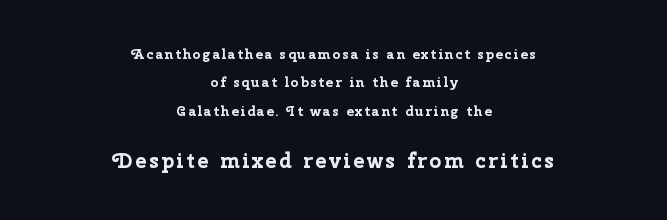
{"italic": "no", "bold": "yes", "underline": "no", "align": "center", "line_spacing": "loose", "line_spacing_ratio": 2.03, "larger_block": "second", "size_ratio": 1.5, "glyph_px": 21}
